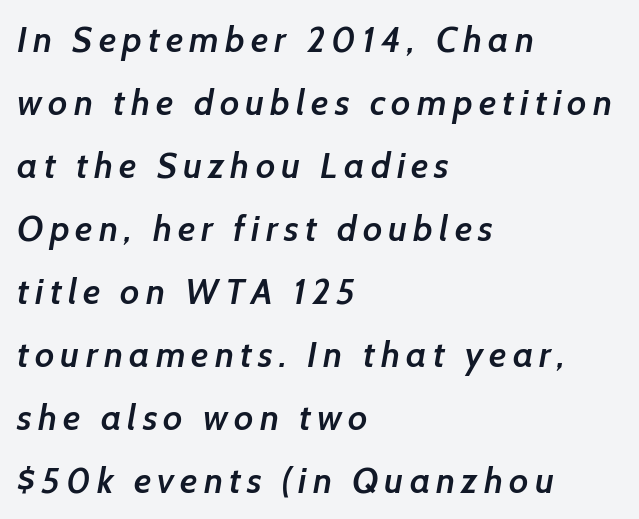
Q: Is the text bold? A: Semi-bold.
Q: Is the typeface a serif or a sans-serif typeface? A: Sans-serif.
Q: Is the text underlined? A: No.
Q: How is the paragraph aligned? A: Left-aligned.
Q: Width (condensed, normal, or wide)? A: Normal.
Q: Stroke contrast? A: Low.
Q: x-height? A: Medium.
Q: Monospaced? A: No.
